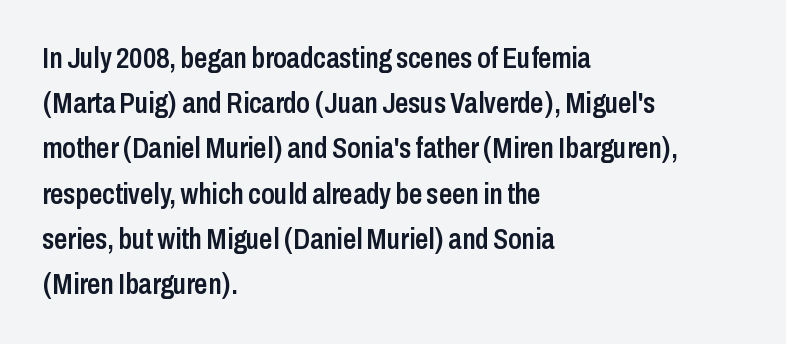
The image shows 29 px semibold, condensed sans-serif type, upright; set left-aligned, normal line spacing (1.56x), normal letter spacing, not underlined; low stroke contrast and a medium x-height.
